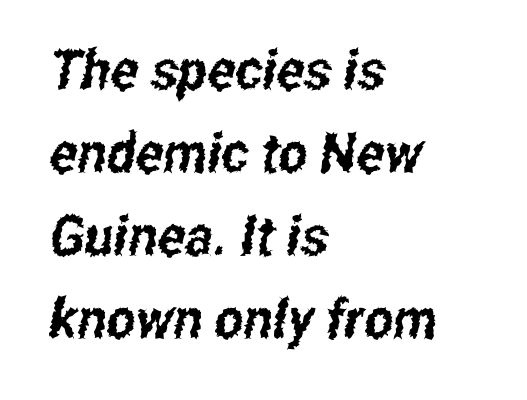
All the whitespace from short lines collects on the right. Each word holds together tightly as a unit, with standard inter-letter gaps. Line spacing here is normal. Underlining? Definitely not there.
